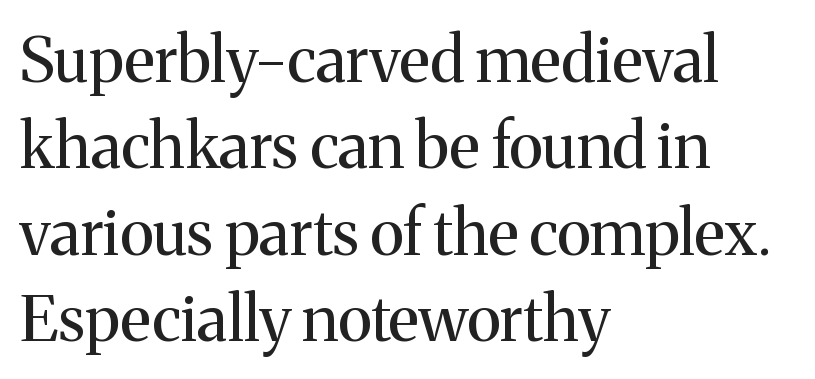
{"serif": "yes", "italic": "no", "bold": "no", "weight": "regular", "width": "normal", "stroke_contrast": "medium", "x_height": "medium", "monospaced": "no", "underline": "no", "align": "left", "line_spacing": "normal", "line_spacing_ratio": 1.37, "letter_spacing": "normal", "letter_spacing_em": 0.0, "glyph_px": 63}
